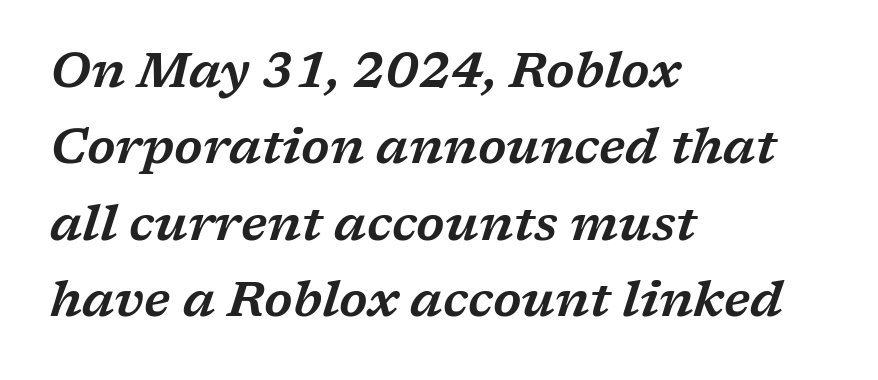
The image shows 49 px wide serif type, italic (leaning right); set left-aligned, normal line spacing (1.56x), normal letter spacing, not underlined; low stroke contrast and a medium x-height.
